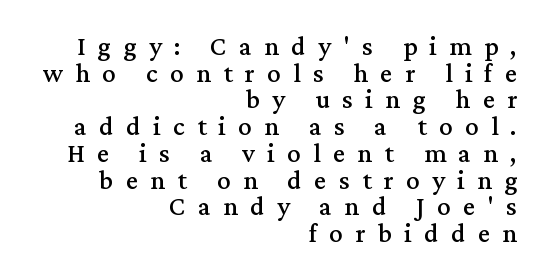
Every character sits straight up, as roman type does. The lines are packed closely together with very little leading. The lines in this sample share a right terminus and differ only in where they begin. The passage shown has open, widely tracked lettering throughout. The area under the type is left untouched.
